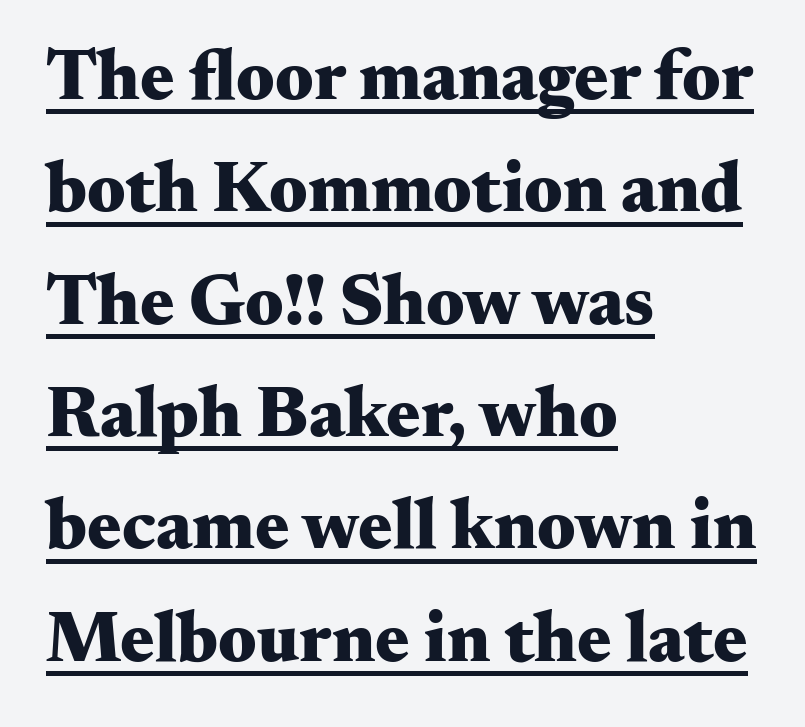
The image shows 72 px heavy, wide serif type, upright; set left-aligned, normal line spacing (1.56x), normal letter spacing, underlined; medium stroke contrast and a small x-height.
